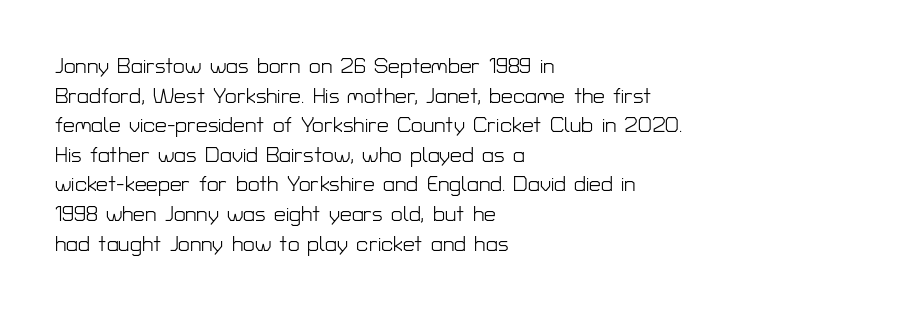
Quick note: underline off. Do the letters lean? They stand straight. The text block is weighted toward the left margin, trailing off unevenly rightward. This rendering leaves character spacing at its baseline value. Vertical spacing — default.
